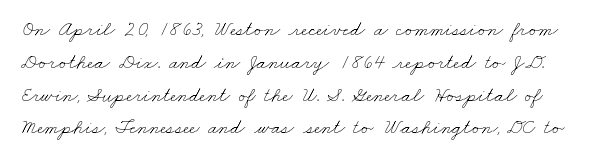
The image shows 21 px text type; set normal line spacing (1.56x), normal letter spacing, not underlined.
